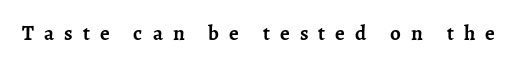
The image shows 21 px bold type, upright; set unusually wide letter spacing (+0.48 em), not underlined.
